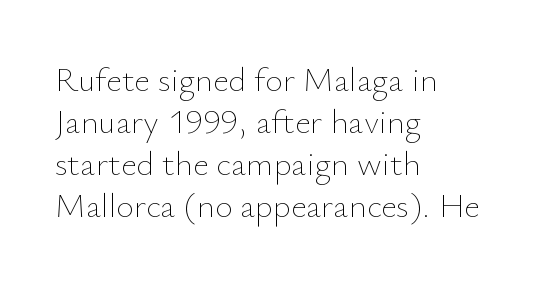
Q: Is the text bold? A: No.
Q: Is the text italic (slanted)? A: No, it is upright.
Q: Is the text underlined? A: No.
Q: How is the paragraph aligned? A: Left-aligned.
Q: Is the spacing between letters normal or unusually wide? A: Normal.
Q: Width (condensed, normal, or wide)? A: Normal.
Q: Stroke contrast? A: Low.
Q: x-height? A: Small.
Q: Monospaced? A: No.
